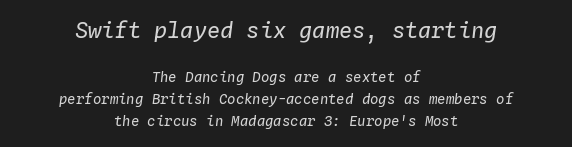
{"italic": "yes", "lean": "right", "slant_degrees": 4, "bold": "no", "underline": "no", "align": "center", "line_spacing": "normal", "line_spacing_ratio": 1.57, "letter_spacing": "normal", "letter_spacing_em": 0.0, "larger_block": "first", "size_ratio": 1.57, "glyph_px": 22}
